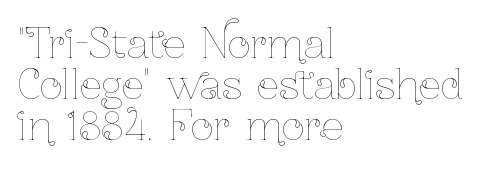
{"italic": "no", "bold": "no", "weight": "thin", "width": "condensed", "stroke_contrast": "low", "x_height": "medium", "monospaced": "no", "underline": "no", "align": "left", "line_spacing": "tight", "line_spacing_ratio": 1.05, "letter_spacing": "normal", "letter_spacing_em": 0.0, "glyph_px": 39}
